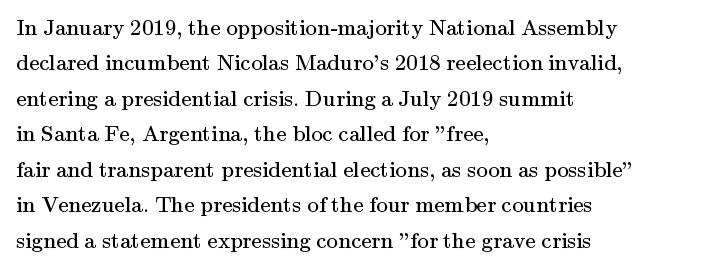
{"italic": "no", "bold": "no", "underline": "no", "align": "left", "line_spacing": "normal", "line_spacing_ratio": 1.54, "letter_spacing": "normal", "letter_spacing_em": 0.0, "glyph_px": 23}
